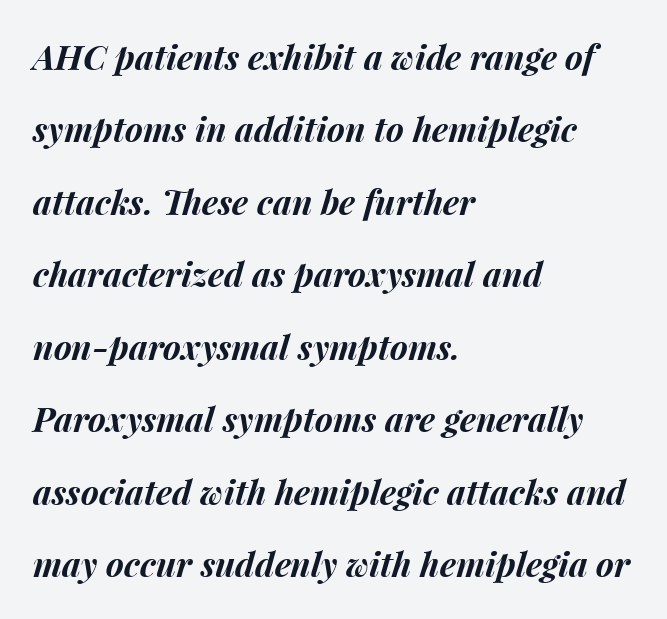
{"italic": "yes", "lean": "right", "slant_degrees": 15, "bold": "yes", "weight": "bold", "width": "normal", "stroke_contrast": "medium", "x_height": "medium", "monospaced": "no", "underline": "no", "align": "left", "line_spacing": "loose", "line_spacing_ratio": 2.13, "letter_spacing": "normal", "letter_spacing_em": 0.0, "glyph_px": 34}
